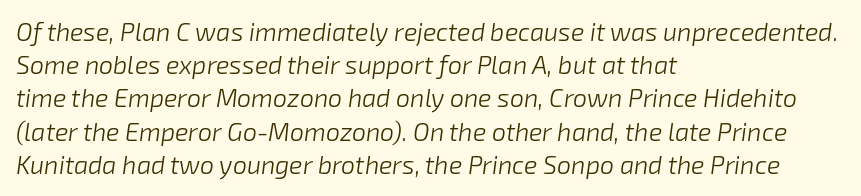
The image shows 25 px text type, italic (leaning right); set left-aligned, normal line spacing (1.33x), normal letter spacing, not underlined.
